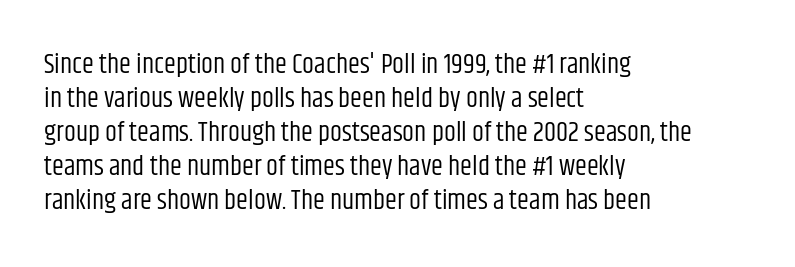
The image shows 27 px text type, upright; set left-aligned, normal line spacing (1.26x), normal letter spacing, not underlined.
